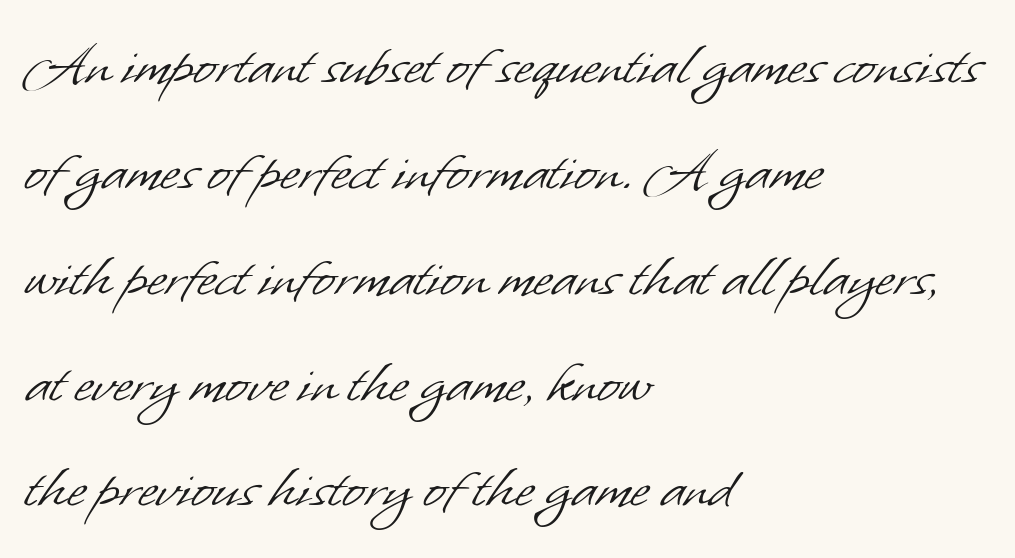
{"serif": "no", "bold": "no", "weight": "light", "width": "normal", "stroke_contrast": "low", "x_height": "small", "monospaced": "no", "underline": "no", "align": "left", "line_spacing": "normal", "line_spacing_ratio": 1.58, "letter_spacing": "normal", "letter_spacing_em": 0.0, "glyph_px": 67}
